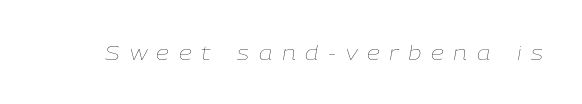
Q: Is the text bold? A: No.
Q: Is the text italic (slanted)? A: Yes, it leans right by about 9 degrees.
Q: Is the text underlined? A: No.
Q: Is the spacing between letters normal or unusually wide? A: Unusually wide.
